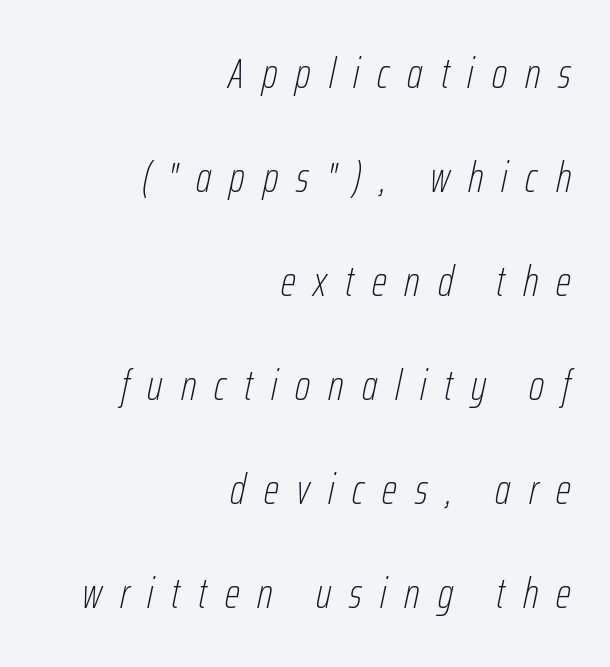
Q: Is the text bold? A: No.
Q: Is the text italic (slanted)? A: Yes, it leans right by about 12 degrees.
Q: Is the text underlined? A: No.
Q: How is the paragraph aligned? A: Right-aligned.
Q: Is the spacing between letters normal or unusually wide? A: Unusually wide.
Q: Is the spacing between lines tight, normal or loose? A: Loose.
Q: Width (condensed, normal, or wide)? A: Condensed.
Q: Stroke contrast? A: Low.
Q: x-height? A: Medium.
Q: Monospaced? A: No.
